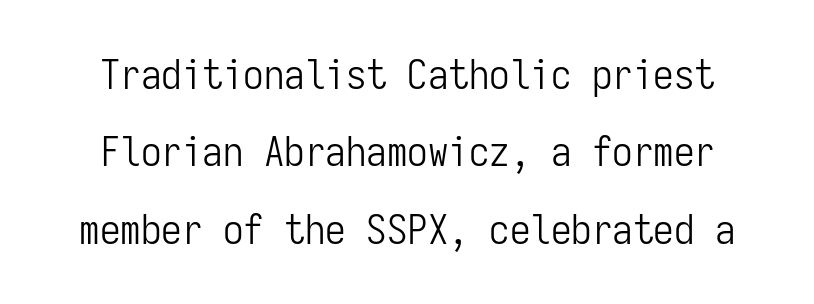
Ordinary non-slanted type is in use. Letterform terminals end flat and unadorned throughout the passage. Summary of weight: not heavy and not bold. Honestly, the letter spacing is just normal — you wouldn't notice it. Glance below the letters and you will spot only blank space. The rendering uses typewriter-style spacing with identical character cells.
